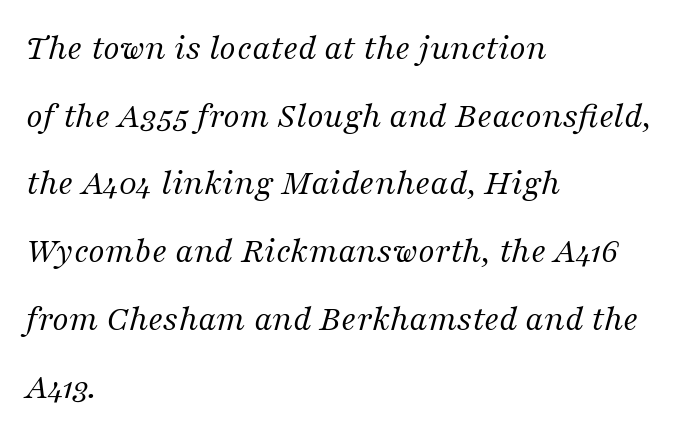
Q: Is the text bold? A: No.
Q: Is the text italic (slanted)? A: Yes, it leans right by about 16 degrees.
Q: Is the typeface a serif or a sans-serif typeface? A: Serif.
Q: Is the text underlined? A: No.
Q: How is the paragraph aligned? A: Left-aligned.
Q: Is the spacing between letters normal or unusually wide? A: Normal.
Q: Width (condensed, normal, or wide)? A: Normal.
Q: Stroke contrast? A: Medium.
Q: x-height? A: Medium.
Q: Monospaced? A: No.
